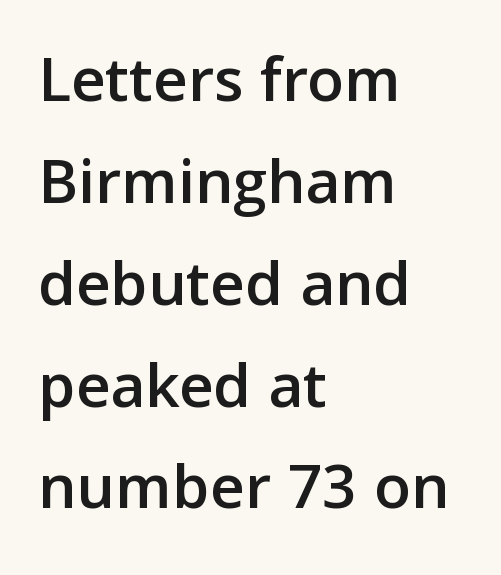
Classification — sans serif. Inter-character spacing is left at the font's built-in metrics. Proportional: the letters do not fall into vertical columns. Designer's note — italics off, roman on. Line spacing here is normal. This rendering uses left alignment, leaving the right contour irregular.
